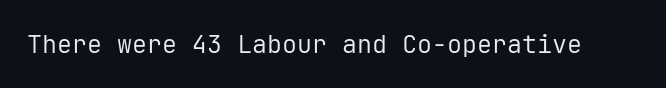
Q: Is the text bold? A: No.
Q: Is the text italic (slanted)? A: No, it is upright.
Q: Is the text underlined? A: No.
Q: Is the spacing between letters normal or unusually wide? A: Normal.
